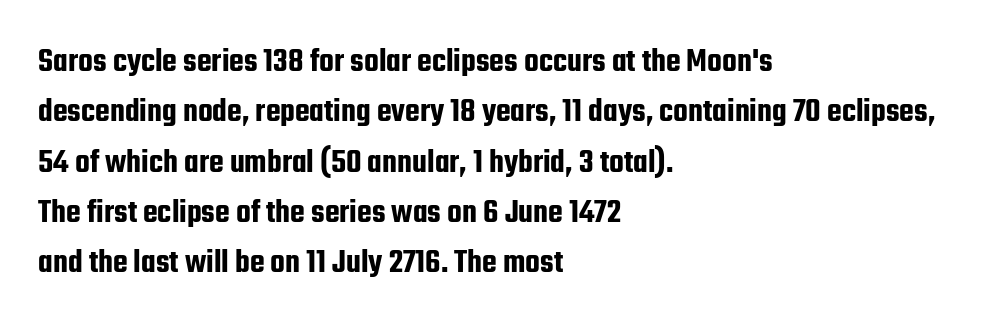
The typeface chosen for these lines omits serifs. This rendering uses left alignment, leaving the right contour irregular. Does the leading feel generous? No, just average. Any mark beneath the type? The region is blank. Observe the ordinary spacing: letters are neighbours, not strangers. Is this a fixed-width face? No — the glyphs have proportional, varying widths.
